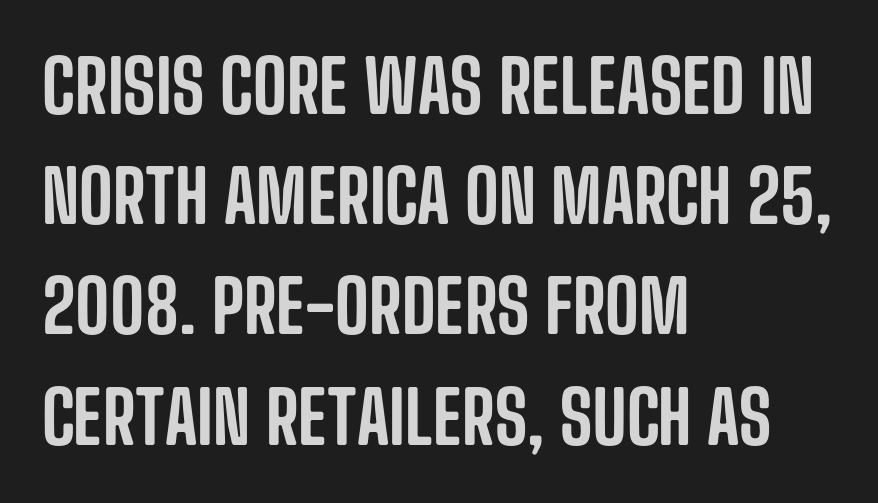
{"serif": "no", "italic": "no", "width": "condensed", "stroke_contrast": "low", "x_height": "large", "monospaced": "no", "underline": "no", "align": "left", "line_spacing": "normal", "line_spacing_ratio": 1.51, "letter_spacing": "normal", "letter_spacing_em": 0.0, "glyph_px": 73}
